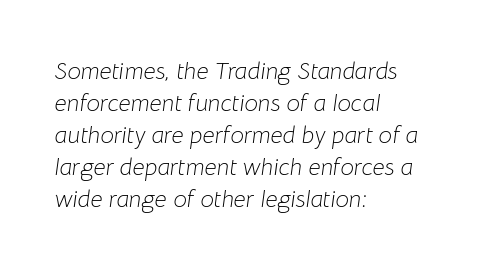
{"italic": "yes", "lean": "right", "slant_degrees": 8, "bold": "no", "underline": "no", "align": "left", "line_spacing": "normal", "line_spacing_ratio": 1.33, "letter_spacing": "normal", "letter_spacing_em": 0.0, "glyph_px": 24}
